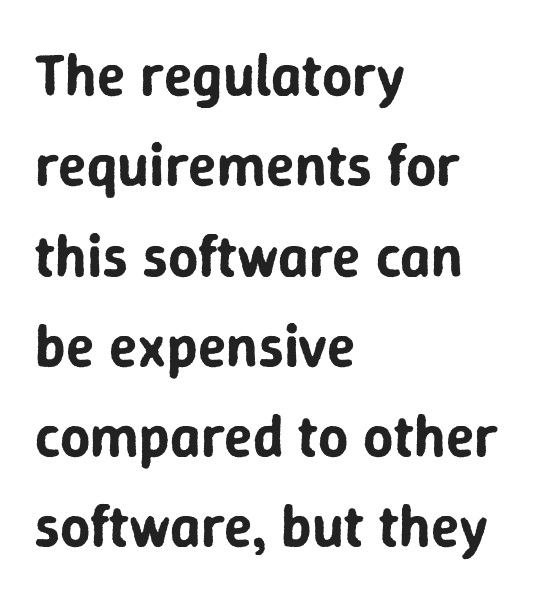
The image shows 59 px sans-serif type, upright; set left-aligned, normal line spacing (1.53x), normal letter spacing, not underlined; low stroke contrast and a medium x-height.
